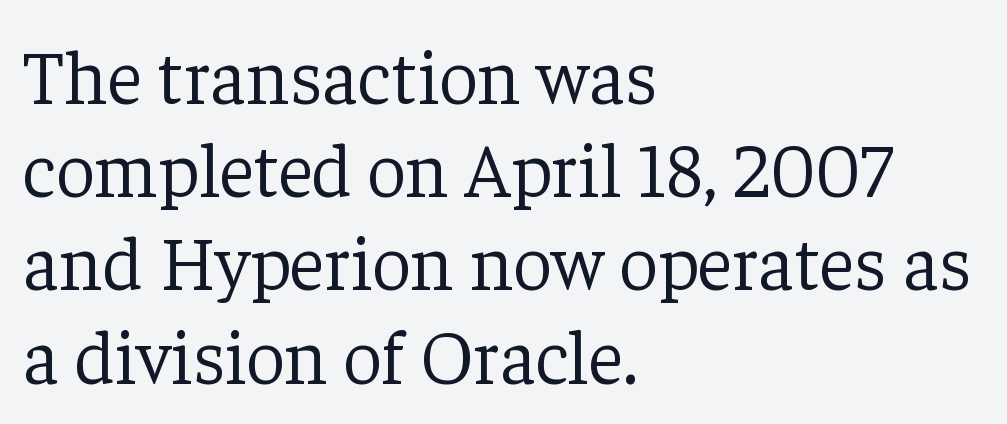
{"serif": "yes", "italic": "no", "bold": "no", "weight": "light", "width": "normal", "stroke_contrast": "low", "x_height": "medium", "monospaced": "no", "underline": "no", "align": "left", "line_spacing_ratio": 1.21, "letter_spacing": "normal", "letter_spacing_em": 0.0, "glyph_px": 77}
